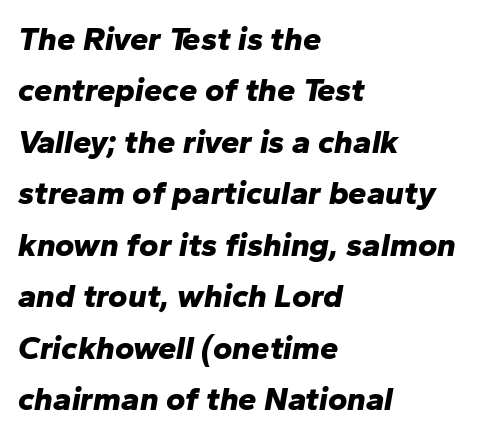
The image shows 33 px bold type, italic (leaning right); set left-aligned, normal line spacing (1.56x), normal letter spacing, not underlined; low stroke contrast and a medium x-height.
